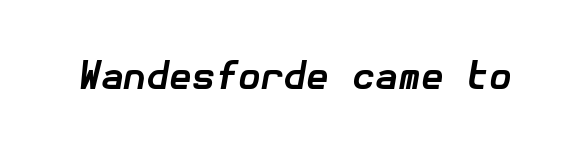
Nobody touched the tracking dial on this one. A bare baseline throughout the passage. The glyphs have the mass of a bold cut. Quick note: italic.
